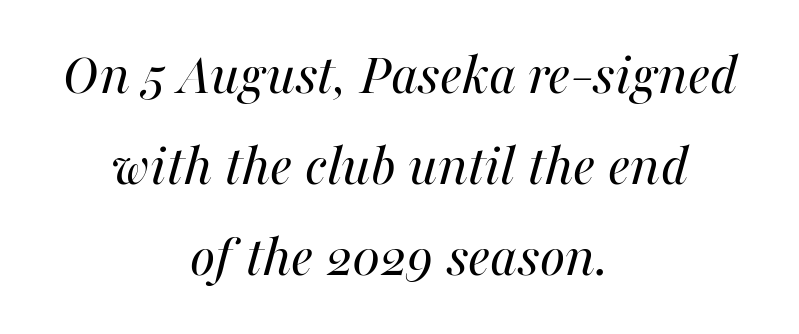
The image shows 60 px regular-weight type, italic (leaning right); set centered, normal line spacing (1.52x), normal letter spacing, not underlined; medium stroke contrast and a medium x-height.
